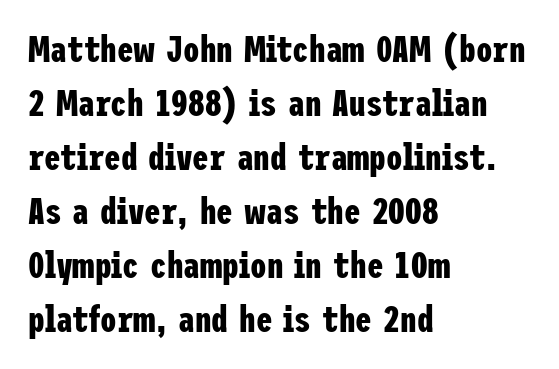
Q: Is the text bold? A: Yes.
Q: Is the text italic (slanted)? A: No, it is upright.
Q: Is the typeface a serif or a sans-serif typeface? A: Sans-serif.
Q: Is the text underlined? A: No.
Q: How is the paragraph aligned? A: Left-aligned.
Q: Is the spacing between letters normal or unusually wide? A: Normal.
Q: Is the spacing between lines tight, normal or loose? A: Normal.
Q: Width (condensed, normal, or wide)? A: Condensed.
Q: Stroke contrast? A: Low.
Q: x-height? A: Medium.
